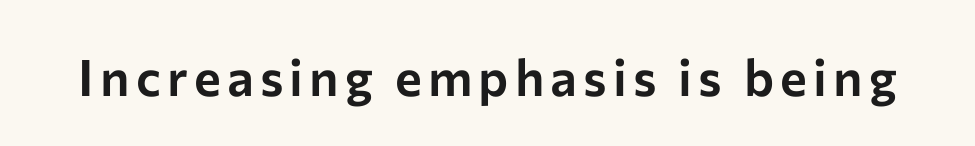
{"serif": "no", "italic": "no", "width": "normal", "stroke_contrast": "low", "x_height": "medium", "monospaced": "no", "underline": "no", "glyph_px": 51}
